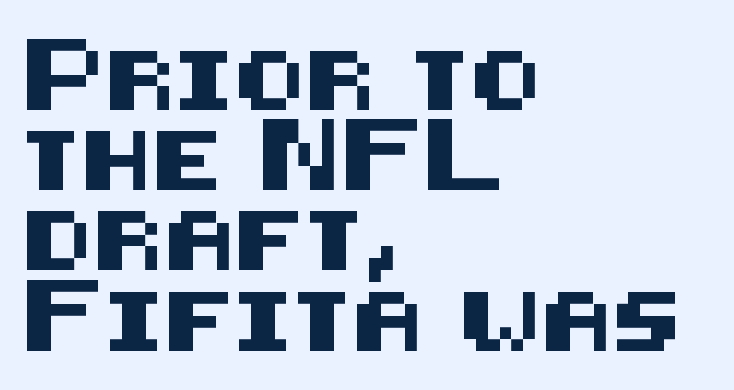
{"serif": "no", "italic": "no", "width": "normal", "stroke_contrast": "medium", "x_height": "large", "underline": "no", "align": "left", "line_spacing": "normal", "line_spacing_ratio": 1.36, "letter_spacing": "normal", "letter_spacing_em": 0.0, "glyph_px": 59}
